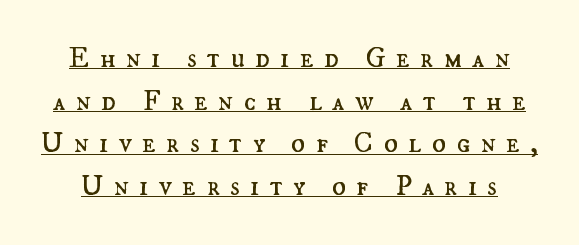
{"italic": "no", "bold": "no", "weight": "regular", "width": "normal", "stroke_contrast": "medium", "x_height": "small", "monospaced": "no", "underline": "yes", "line_spacing": "normal", "line_spacing_ratio": 1.47, "letter_spacing": "wide", "letter_spacing_em": 0.35, "glyph_px": 29}
